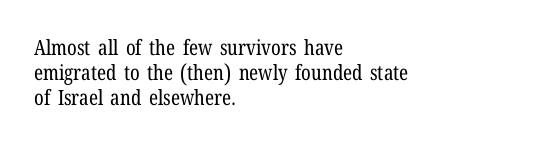
The image shows 21 px text type, upright; set left-aligned, line spacing 1.2x, normal letter spacing, not underlined.
